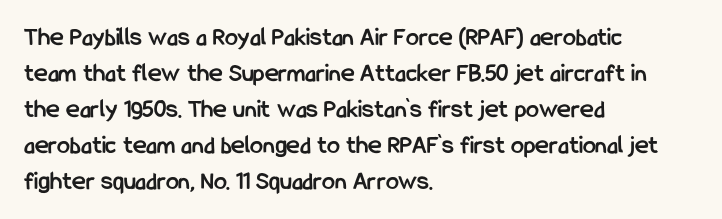
{"italic": "no", "bold": "yes", "underline": "no", "align": "left", "line_spacing": "normal", "line_spacing_ratio": 1.38, "letter_spacing": "normal", "letter_spacing_em": 0.0, "glyph_px": 26}
